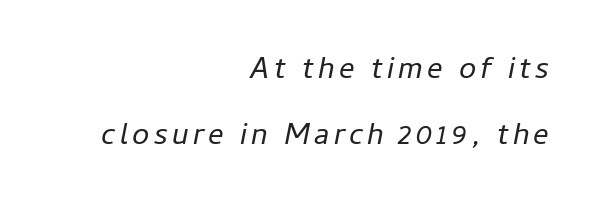
The image shows 31 px regular-weight type, italic (leaning right); set right-aligned, loose line spacing (2.14x), not underlined; low stroke contrast and a medium x-height.
